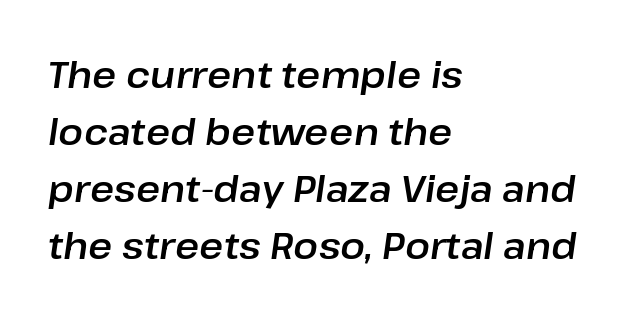
{"italic": "yes", "lean": "right", "slant_degrees": 8, "width": "normal", "stroke_contrast": "low", "x_height": "medium", "monospaced": "no", "underline": "no", "align": "left", "line_spacing": "normal", "line_spacing_ratio": 1.54, "letter_spacing": "normal", "letter_spacing_em": 0.0, "glyph_px": 37}
